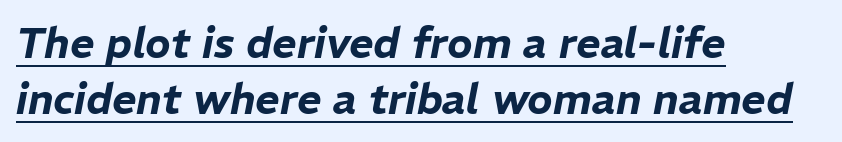
{"italic": "yes", "lean": "right", "slant_degrees": 11, "width": "normal", "stroke_contrast": "low", "x_height": "medium", "monospaced": "no", "underline": "yes", "align": "left", "line_spacing": "normal", "line_spacing_ratio": 1.33, "letter_spacing": "normal", "letter_spacing_em": 0.0, "glyph_px": 42}
